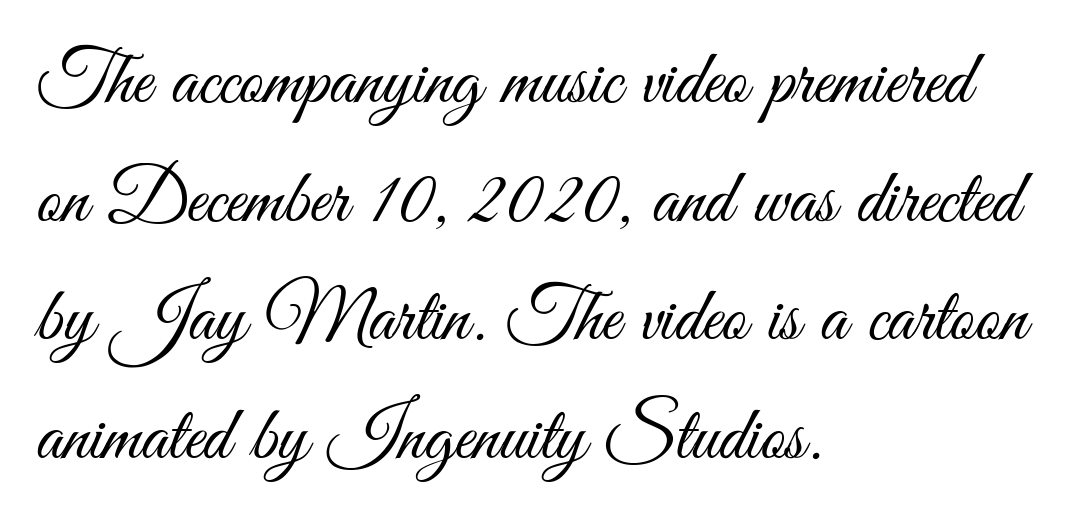
The setting favours the left margin, as ordinary paragraphs usually do. Between one letter and the next there's only the usual sliver of space. The designer went with a sans here, leaving each stem footless. Honestly, there is no underline to notice here at all.
